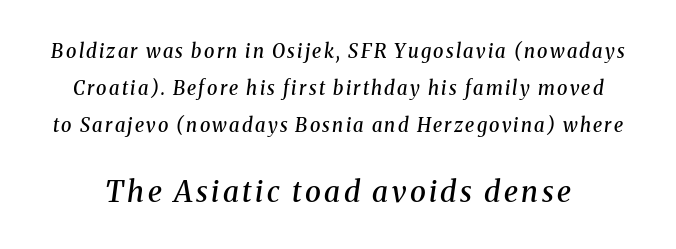
The image shows 29 px semibold serif type, italic (leaning right); set loose line spacing (1.94x), not underlined; the second (bottom) block is 1.53x larger; medium stroke contrast and a medium x-height.
